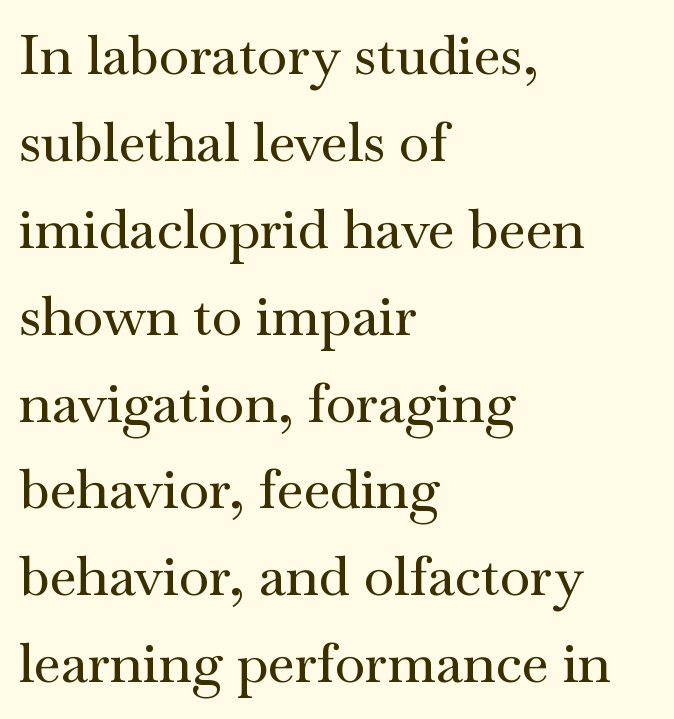
The image shows 55 px wide serif type, upright; set left-aligned, normal line spacing (1.58x), normal letter spacing, not underlined; medium stroke contrast and a small x-height.
